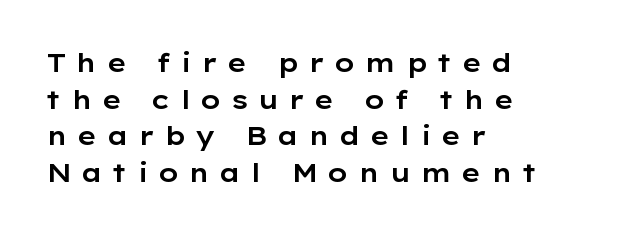
The image shows 26 px text type, upright; set left-aligned, normal line spacing (1.41x), unusually wide letter spacing (+0.35 em), not underlined.
